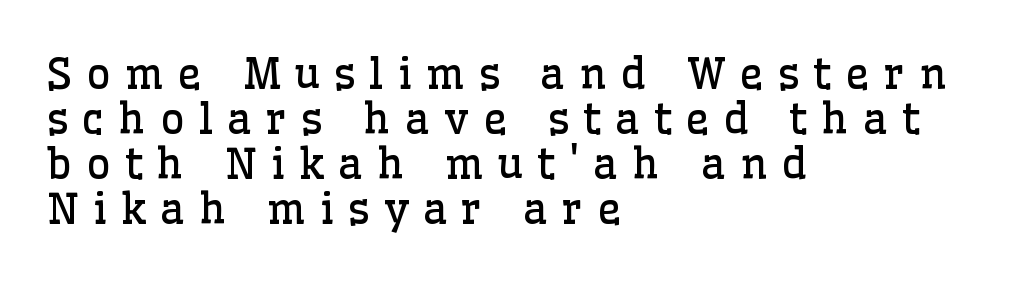
{"serif": "yes", "italic": "no", "bold": "no", "weight": "regular", "width": "normal", "stroke_contrast": "low", "x_height": "medium", "monospaced": "no", "underline": "no", "align": "left", "line_spacing": "tight", "line_spacing_ratio": 1.07, "letter_spacing": "wide", "letter_spacing_em": 0.34, "glyph_px": 42}
